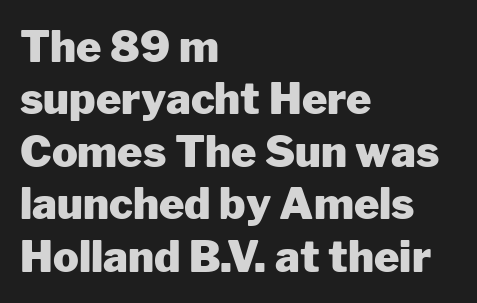
{"serif": "no", "italic": "no", "bold": "yes", "weight": "heavy", "width": "normal", "stroke_contrast": "low", "x_height": "medium", "monospaced": "no", "underline": "no", "align": "left", "line_spacing_ratio": 1.22, "letter_spacing": "normal", "letter_spacing_em": 0.0, "glyph_px": 43}
